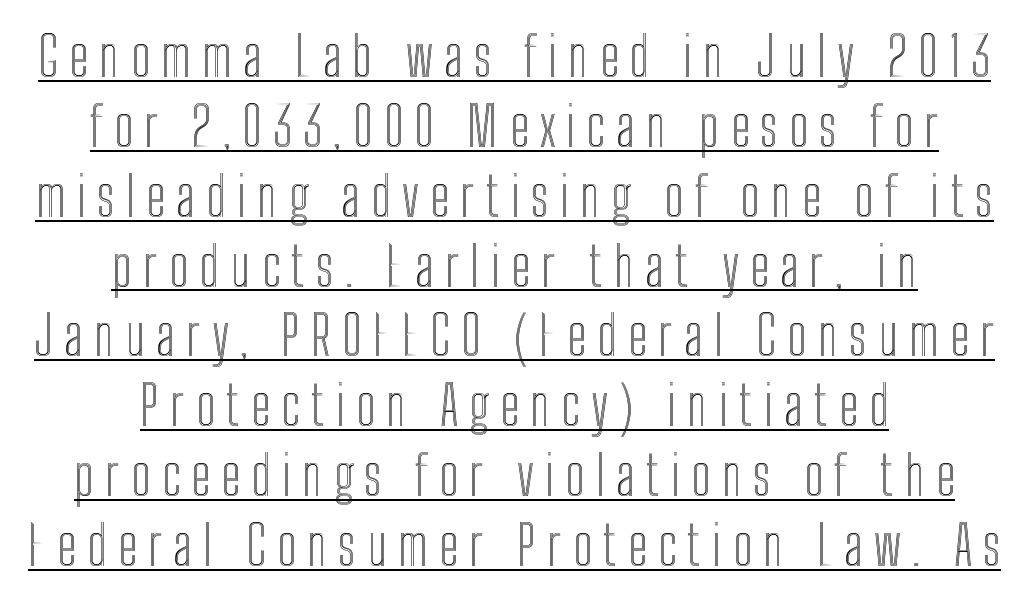
The image shows 55 px condensed type, upright; set centered, normal line spacing (1.27x), unusually wide letter spacing (+0.2 em), underlined; a medium x-height.
